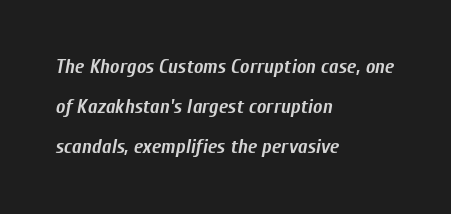
Q: Is the text bold? A: Yes.
Q: Is the text italic (slanted)? A: Yes, it leans right by about 10 degrees.
Q: Is the text underlined? A: No.
Q: How is the paragraph aligned? A: Left-aligned.
Q: Is the spacing between letters normal or unusually wide? A: Normal.
Q: Is the spacing between lines tight, normal or loose? A: Loose.
